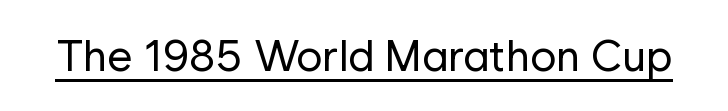
{"serif": "no", "italic": "no", "bold": "no", "weight": "regular", "width": "normal", "stroke_contrast": "low", "x_height": "medium", "monospaced": "no", "underline": "yes", "letter_spacing": "normal", "letter_spacing_em": 0.0, "glyph_px": 44}
